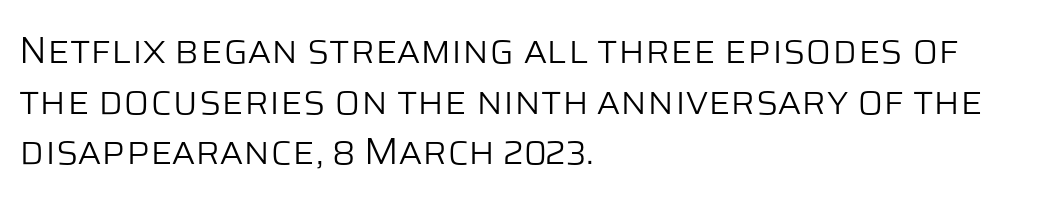
{"serif": "no", "italic": "no", "bold": "no", "weight": "light", "width": "normal", "stroke_contrast": "low", "x_height": "large", "monospaced": "no", "underline": "no", "align": "left", "line_spacing": "normal", "line_spacing_ratio": 1.33, "letter_spacing": "normal", "letter_spacing_em": 0.0, "glyph_px": 38}
